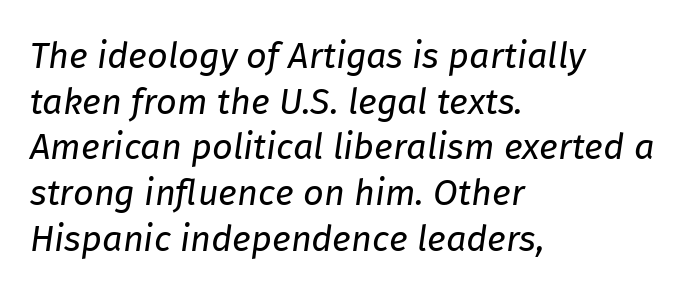
Think of a printed novel: that variable character pitch is what you see here. Stroke mass is kept to a normal reading level or below. The paragraph has a hard left edge and a soft right edge. Vertical spacing — default. The typography opts for an oblique posture over an upright one.
